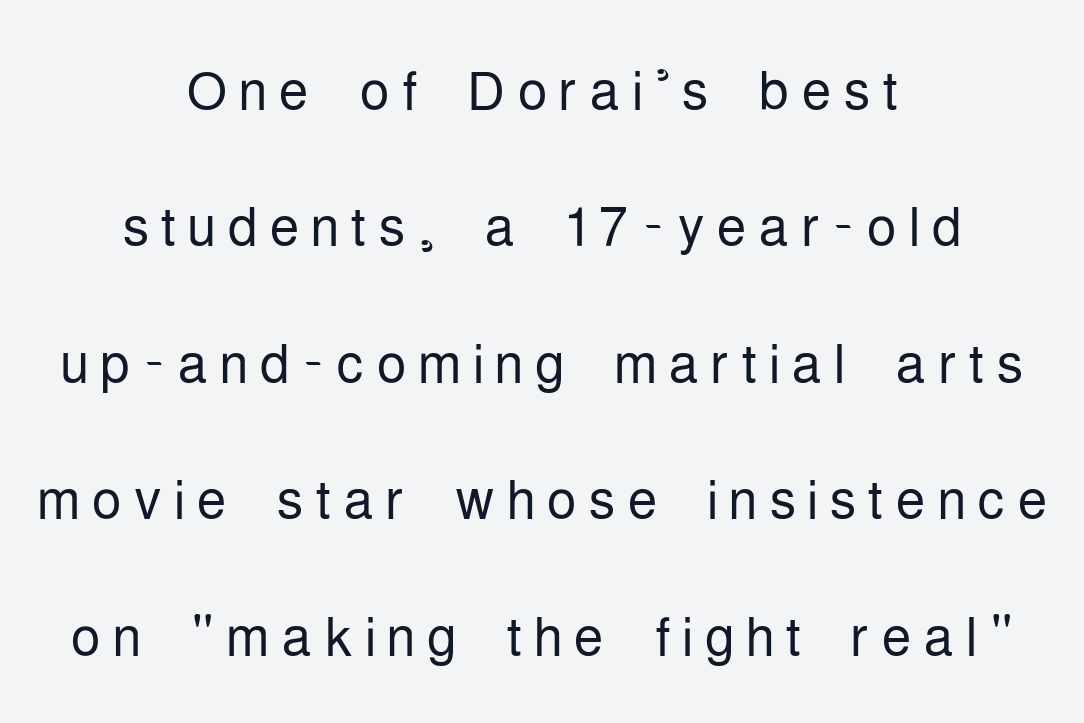
{"serif": "no", "italic": "no", "bold": "no", "weight": "light", "width": "condensed", "stroke_contrast": "low", "x_height": "medium", "monospaced": "no", "underline": "no", "align": "center", "line_spacing_ratio": 1.82, "glyph_px": 75}
